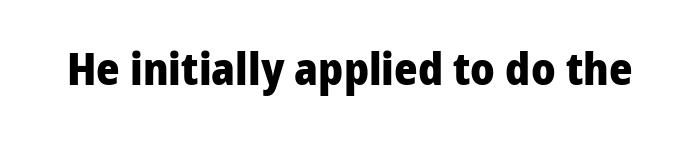
When letters stand straight like this, we call the style roman or upright. Varying glyph widths throughout — classic text-font behaviour. These lines keep a tight, regular rhythm from letter to letter. The rendering shows plain stroke endings on the letterforms — a sans-serif design. Bold? Absolutely — the strokes are thick and heavy.
